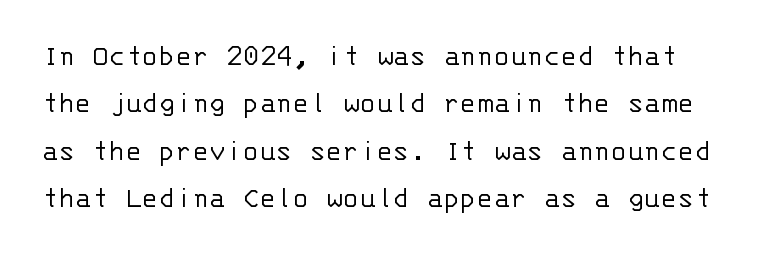
The image shows 31 px light sans-serif type, upright, monospaced; set normal line spacing (1.53x), normal letter spacing, not underlined; low stroke contrast and a large x-height.
